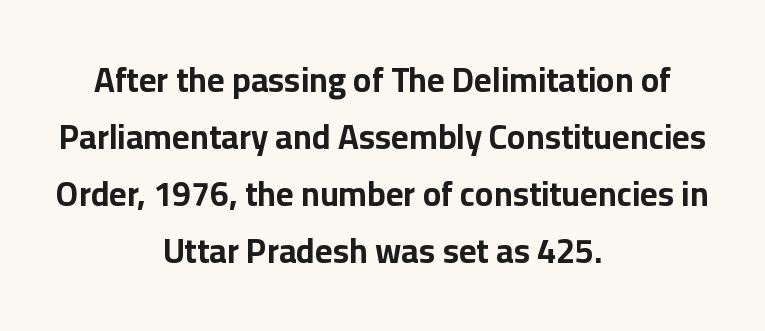
This is sans-serif lettering, the kind often seen on screens and signage. Does the leading feel generous? No, just average. Think of a printed novel: that variable character pitch is what you see here. Honestly, there is no underline to notice here at all. It's the straight-up-and-down kind of type.
